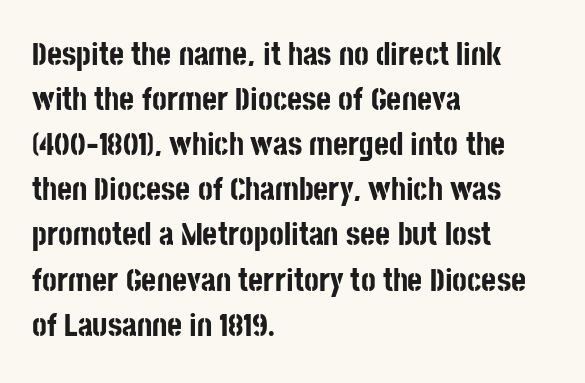
How would I describe the line gaps? Plain and ordinary. Spacing between characters is what you'd get straight out of the box. How heavy is the stroke? Heavy — this is a bold. Type without underlining. Proportional: the letters do not fall into vertical columns. The setting favours the left margin, as ordinary paragraphs usually do.
